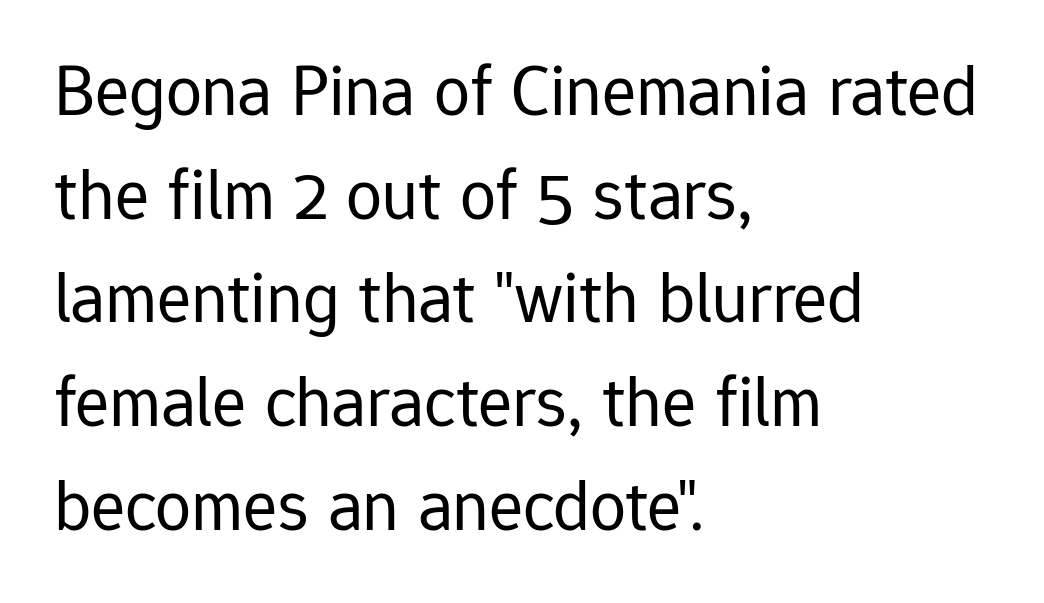
The image shows 72 px regular-weight sans-serif type, upright; set left-aligned, normal line spacing (1.44x), normal letter spacing, not underlined; low stroke contrast and a medium x-height.
